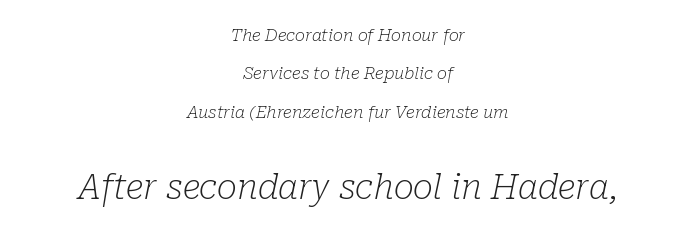
The image shows 34 px light serif type, italic (leaning right); set centered, loose line spacing (2.26x), normal letter spacing, not underlined; the second (bottom) block is 2.0x larger; low stroke contrast and a medium x-height.
